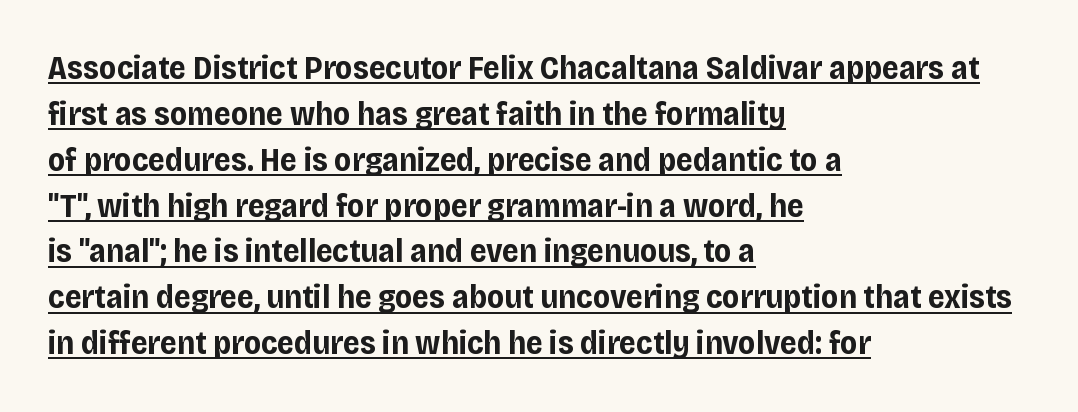
{"serif": "no", "italic": "no", "bold": "yes", "weight": "bold", "width": "normal", "stroke_contrast": "low", "x_height": "large", "monospaced": "no", "underline": "yes", "align": "left", "line_spacing": "normal", "line_spacing_ratio": 1.39, "letter_spacing": "normal", "letter_spacing_em": 0.0, "glyph_px": 33}
